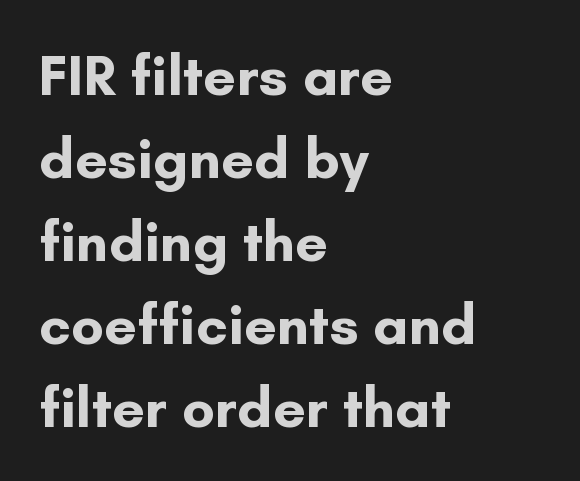
Q: Is the text bold? A: Yes.
Q: Is the text italic (slanted)? A: No, it is upright.
Q: Is the typeface a serif or a sans-serif typeface? A: Sans-serif.
Q: Is the text underlined? A: No.
Q: How is the paragraph aligned? A: Left-aligned.
Q: Is the spacing between letters normal or unusually wide? A: Normal.
Q: Is the spacing between lines tight, normal or loose? A: Normal.
Q: Width (condensed, normal, or wide)? A: Normal.
Q: Stroke contrast? A: Low.
Q: x-height? A: Small.
Q: Monospaced? A: No.
